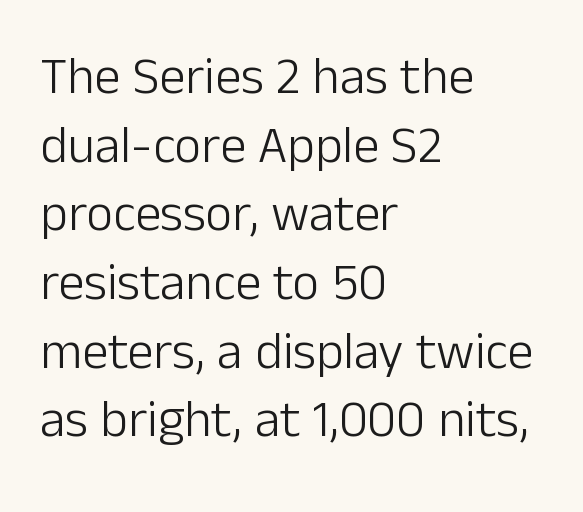
The letters stand upright; this is a roman face. The text was rendered using a sans face with plain stroke endings. The glyphs are unaccompanied by any horizontal stroke below them. Compared with a typical body face, this is equally light or lighter still.
